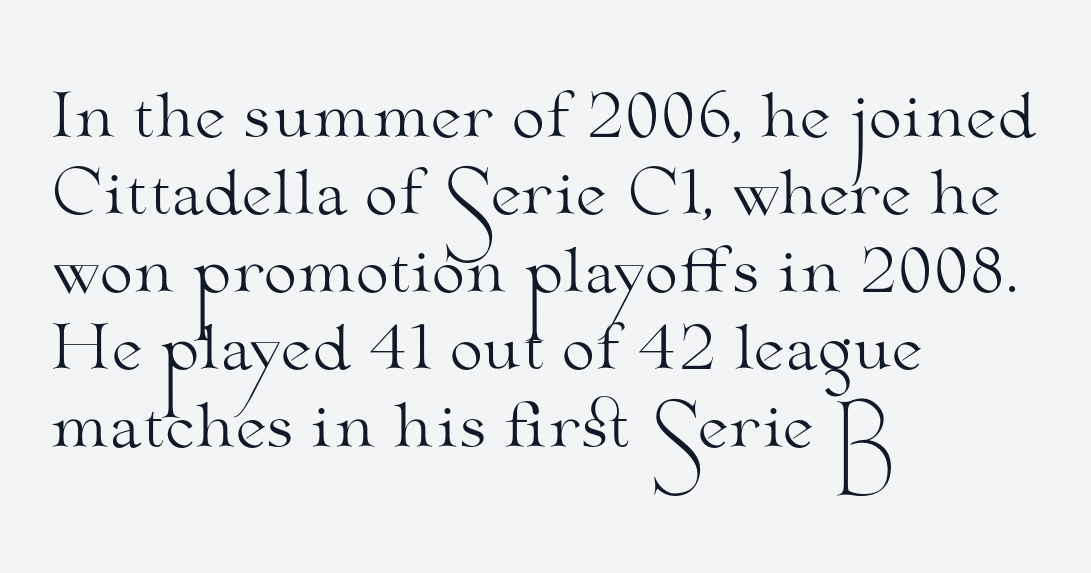
The image shows 60 px light, wide serif type, upright; set left-aligned, normal line spacing (1.29x), normal letter spacing, not underlined; medium stroke contrast and a small x-height.
